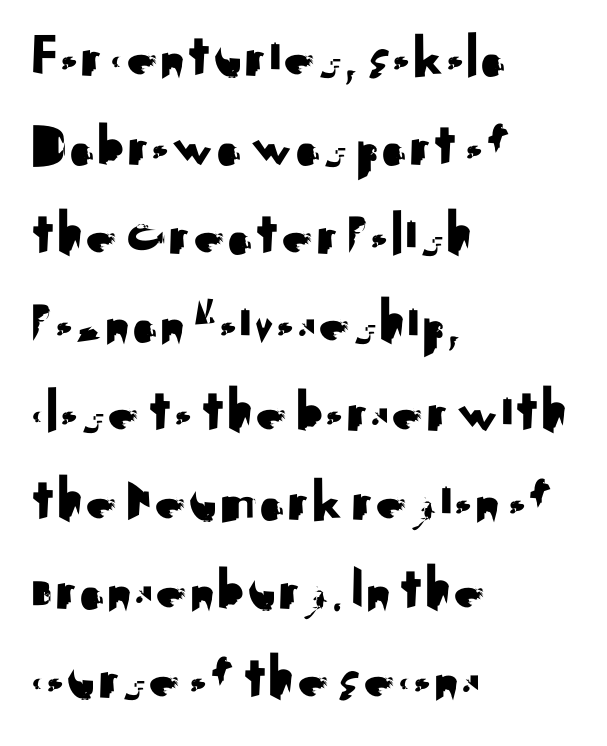
This rendering employs a face without finishing strokes, i.e., a sans-serif. Each letter keeps its own natural width here, so spacing adapts to shape. The letterforms sit shoulder to shoulder at normal distance. The lines are quadded left.
